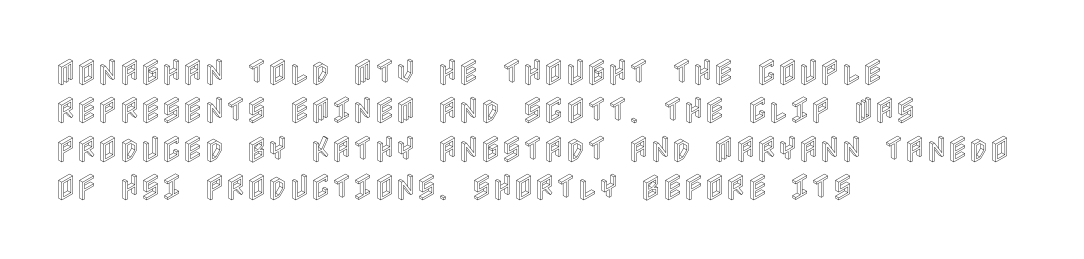
The image shows 29 px condensed type, upright; set left-aligned, normal line spacing (1.32x), normal letter spacing, not underlined; a large x-height.
